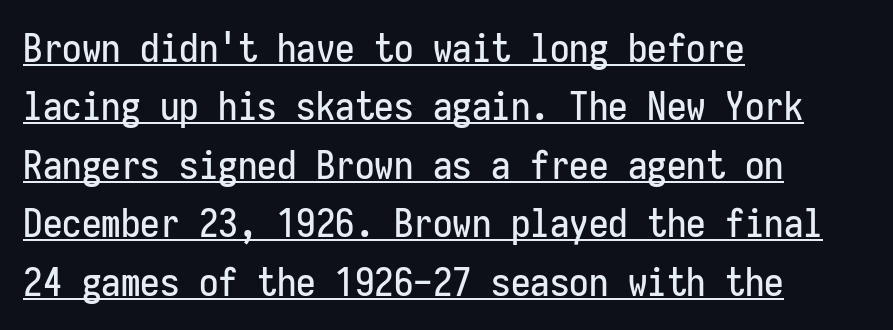
Upright lettering throughout. The gaps between neighbouring characters are ordinary and unremarkable. Is the block centered? No — it sits flush against the left margin. Reading down the column, the eye jumps a familiar distance to each next line. This sample uses a sans-serif face.
